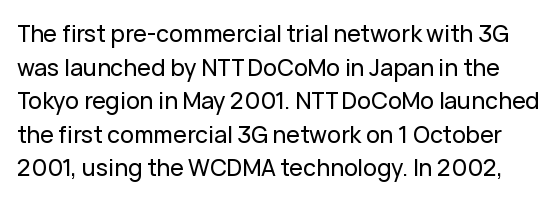
The image shows 23 px text type, upright; set normal line spacing (1.46x), normal letter spacing, not underlined.
